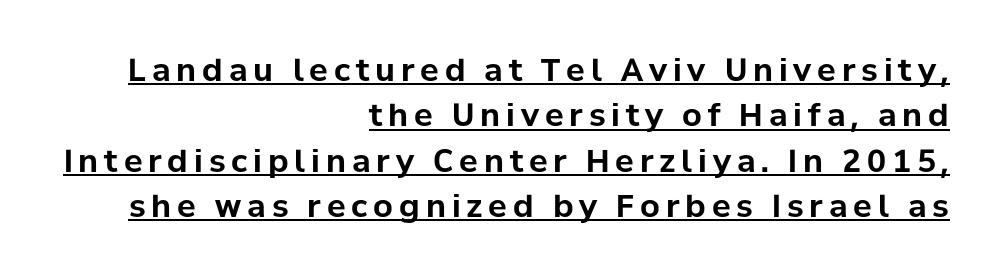
What kind of face is this? One without serifs — a sans. A typesetter would call this proportional, since set widths differ per character. Line ends are locked; line starts wander. Like a heading marked for emphasis, these lines bear an underscore. A normal amount of white space separates one row of letters from the next. Does the weight exceed regular? Yes, all the way to bold.
